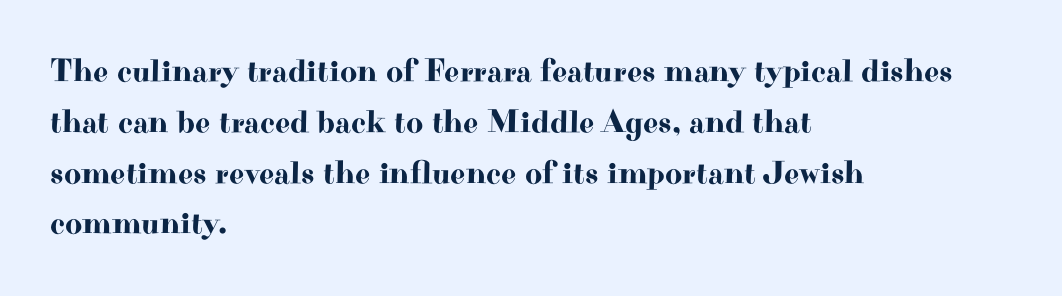
{"serif": "yes", "italic": "no", "width": "wide", "stroke_contrast": "high", "x_height": "small", "monospaced": "no", "underline": "no", "align": "left", "line_spacing": "normal", "line_spacing_ratio": 1.54, "letter_spacing": "normal", "letter_spacing_em": 0.0, "glyph_px": 33}
